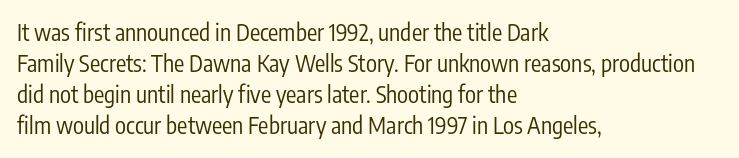
Q: Is the text bold? A: No.
Q: Is the text italic (slanted)? A: No, it is upright.
Q: Is the text underlined? A: No.
Q: How is the paragraph aligned? A: Left-aligned.
Q: Is the spacing between letters normal or unusually wide? A: Normal.
Q: Is the spacing between lines tight, normal or loose? A: Normal.
